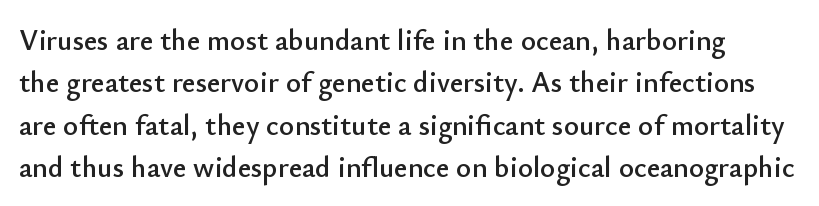
Q: Is the text italic (slanted)? A: No, it is upright.
Q: Is the typeface a serif or a sans-serif typeface? A: Sans-serif.
Q: Is the text underlined? A: No.
Q: Is the spacing between letters normal or unusually wide? A: Normal.
Q: Is the spacing between lines tight, normal or loose? A: Normal.
Q: Width (condensed, normal, or wide)? A: Normal.
Q: Stroke contrast? A: Low.
Q: x-height? A: Small.
Q: Monospaced? A: No.
